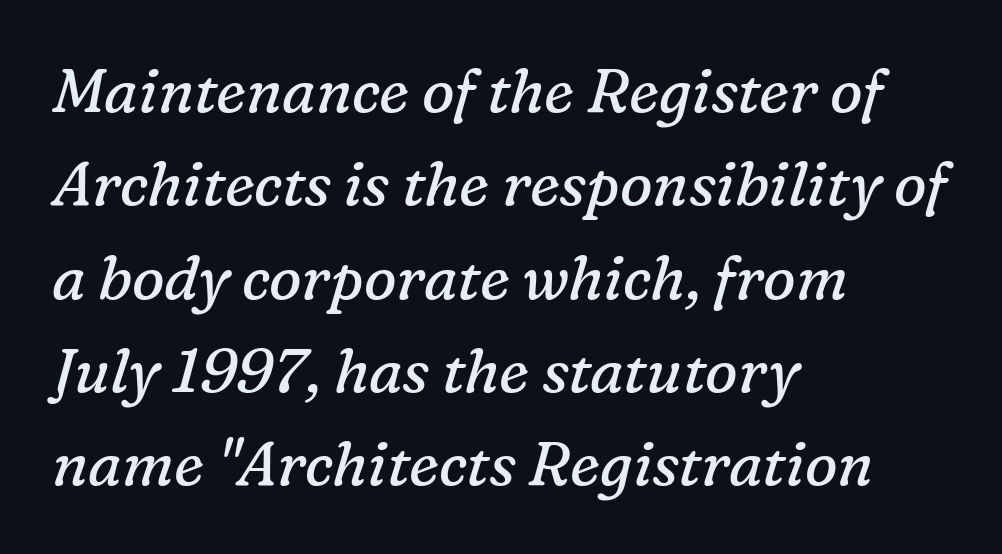
The image shows 61 px regular-weight serif type, italic (leaning right); set left-aligned, normal line spacing (1.53x), normal letter spacing, not underlined; low stroke contrast and a medium x-height.
